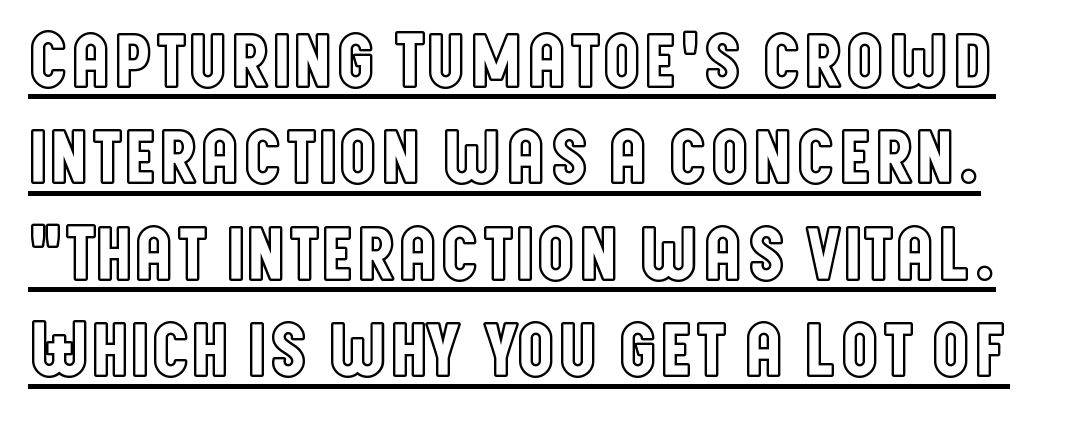
Q: Is the text italic (slanted)? A: No, it is upright.
Q: Is the text underlined? A: Yes.
Q: Is the spacing between letters normal or unusually wide? A: Normal.
Q: Width (condensed, normal, or wide)? A: Condensed.
Q: x-height? A: Large.
Q: Monospaced? A: No.
